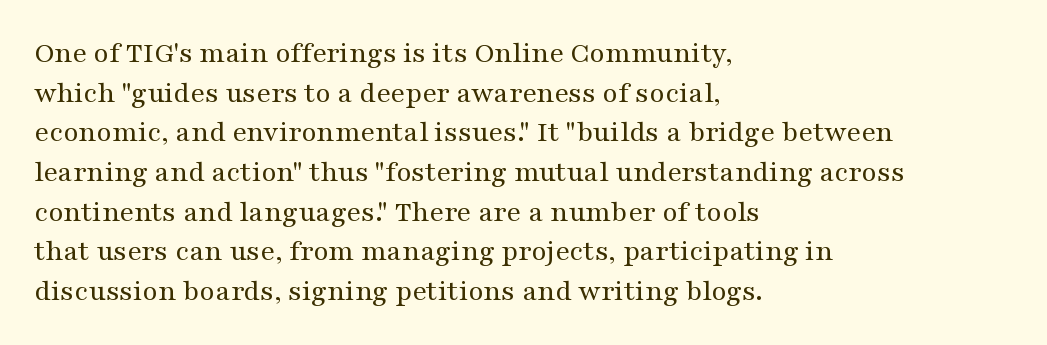
The image shows 31 px regular-weight, wide serif type, upright; set left-aligned, normal line spacing (1.28x), normal letter spacing, not underlined; medium stroke contrast and a medium x-height.
